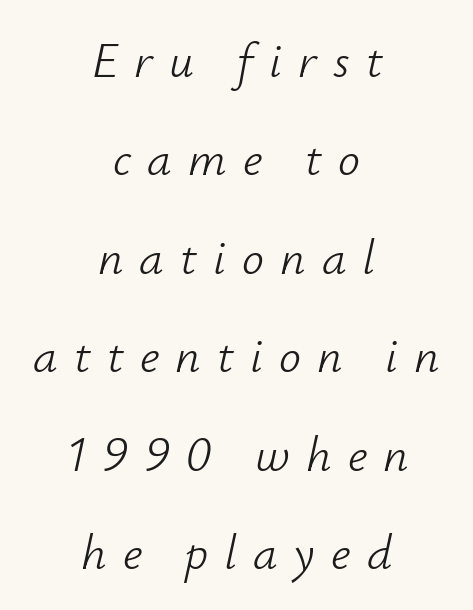
You could not count columns in this text — the font is proportionally spaced. The foot of each line stays bare and open. These glyphs show unthickened strokes, regular width or finer. Designer's note — italics engaged. What's the leading like? Stretched, with rows far apart. Tracking here is generous; glyphs stand well apart from one another.
